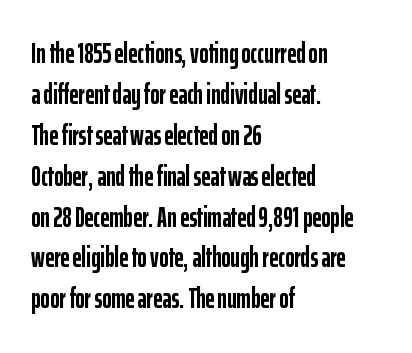
The image shows 28 px semibold, condensed sans-serif type, upright; set left-aligned, normal line spacing (1.46x), normal letter spacing, not underlined; low stroke contrast and a medium x-height.
